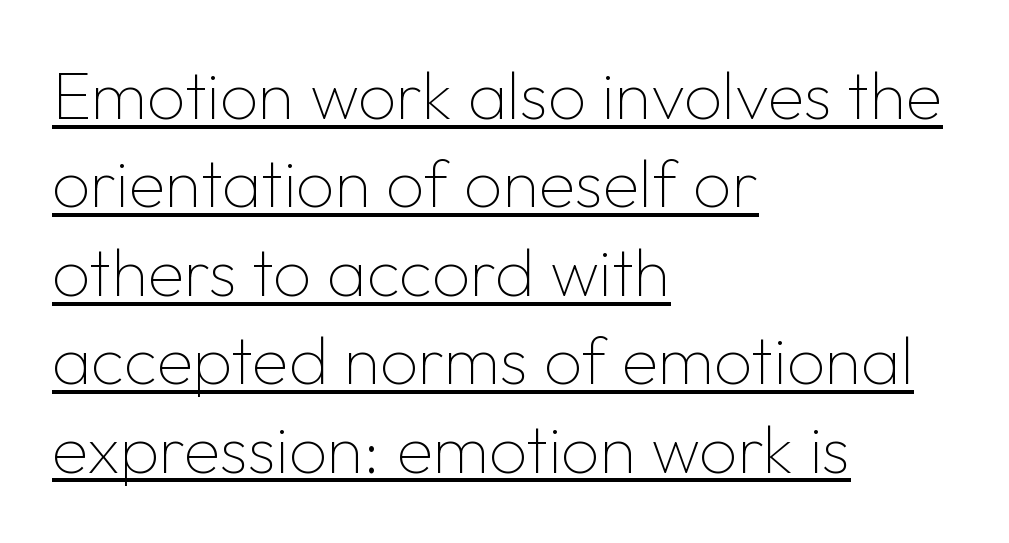
{"serif": "no", "italic": "no", "bold": "no", "weight": "thin", "width": "normal", "stroke_contrast": "low", "x_height": "medium", "monospaced": "no", "underline": "yes", "align": "left", "line_spacing": "normal", "line_spacing_ratio": 1.32, "letter_spacing": "normal", "letter_spacing_em": 0.0, "glyph_px": 67}
